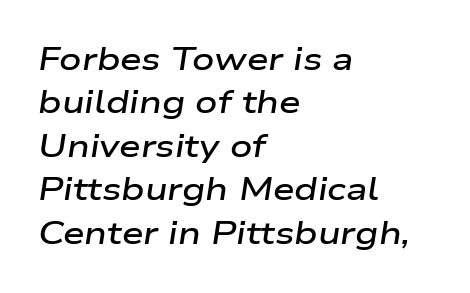
The image shows 31 px semibold, wide type, italic (leaning right); set left-aligned, normal line spacing (1.4x), normal letter spacing, not underlined; low stroke contrast and a medium x-height.
